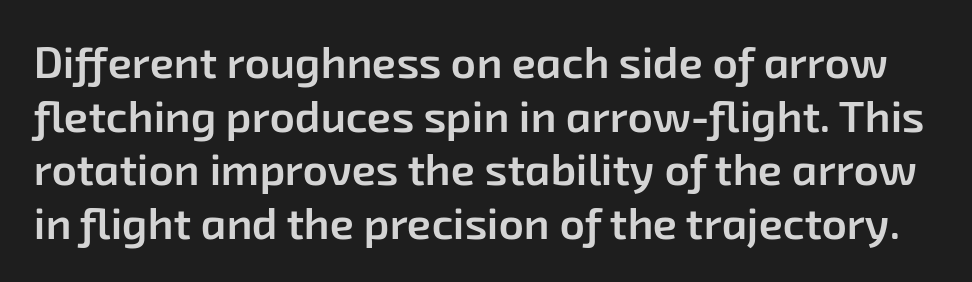
Letterform terminals end flat and unadorned throughout the passage. Glance below the letters and you will spot only blank space. Do the characters align in a grid? No, the font is proportional. Words appear dense and cohesive because spacing is normal.
